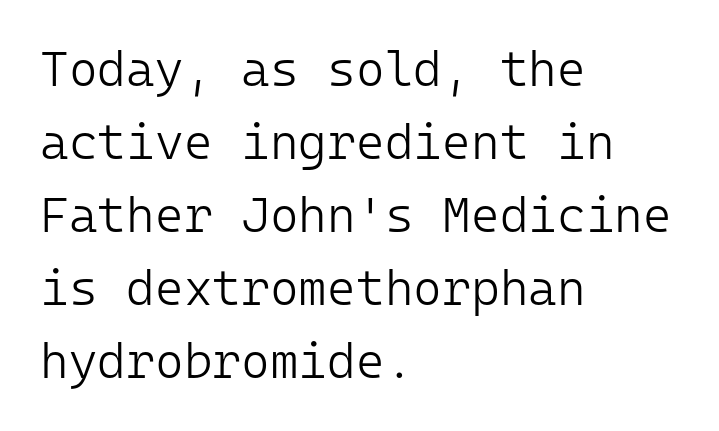
{"serif": "no", "italic": "no", "bold": "no", "weight": "light", "width": "normal", "stroke_contrast": "low", "x_height": "medium", "monospaced": "yes", "underline": "no", "align": "left", "line_spacing": "normal", "line_spacing_ratio": 1.49, "letter_spacing": "normal", "letter_spacing_em": 0.0, "glyph_px": 49}
